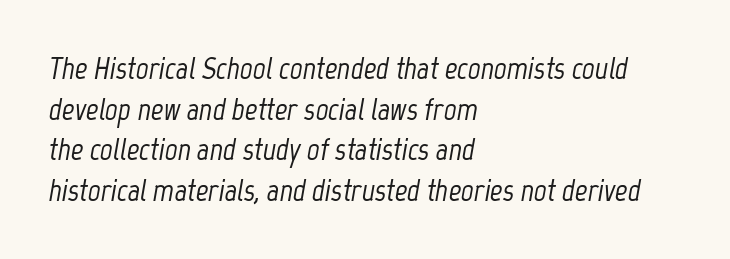
The image shows 31 px condensed type, italic (leaning right); set left-aligned, normal line spacing (1.31x), normal letter spacing, not underlined; low stroke contrast and a medium x-height.
